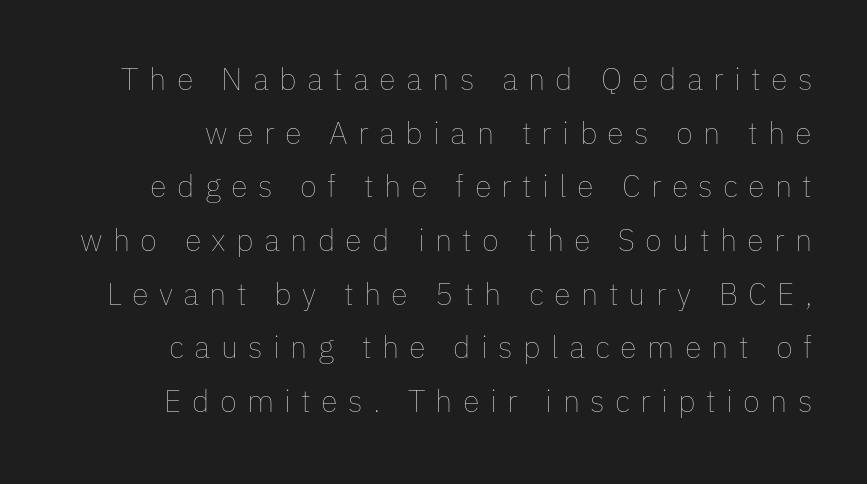
{"italic": "no", "bold": "no", "weight": "thin", "width": "normal", "stroke_contrast": "low", "x_height": "medium", "monospaced": "no", "underline": "no", "align": "right", "line_spacing_ratio": 1.73, "letter_spacing": "wide", "letter_spacing_em": 0.33, "glyph_px": 31}
